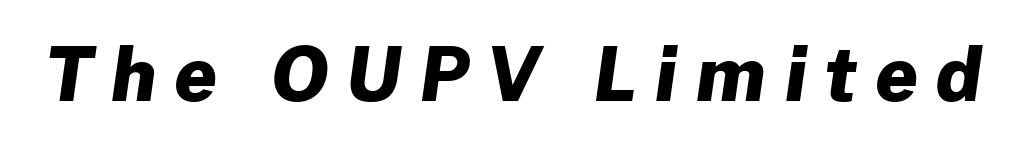
The image shows 74 px heavy sans-serif type; set unusually wide letter spacing (+0.25 em), not underlined; low stroke contrast and a medium x-height.
